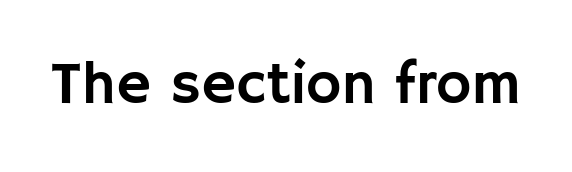
The image shows 60 px sans-serif type, upright; set normal letter spacing, not underlined; low stroke contrast and a large x-height.
